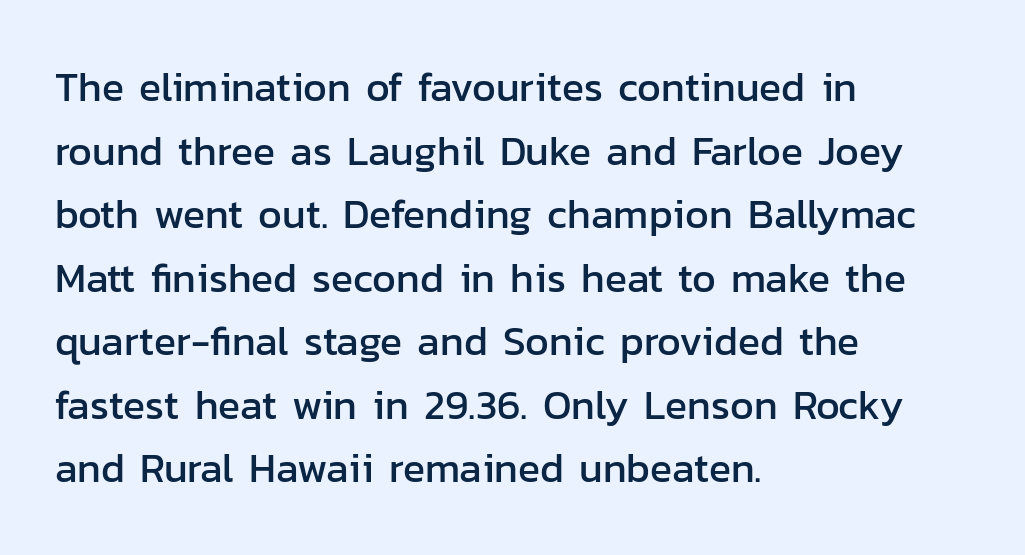
Q: Is the text italic (slanted)? A: No, it is upright.
Q: Is the typeface a serif or a sans-serif typeface? A: Sans-serif.
Q: Is the text underlined? A: No.
Q: How is the paragraph aligned? A: Left-aligned.
Q: Is the spacing between letters normal or unusually wide? A: Normal.
Q: Is the spacing between lines tight, normal or loose? A: Normal.
Q: Width (condensed, normal, or wide)? A: Normal.
Q: Stroke contrast? A: Low.
Q: x-height? A: Medium.
Q: Monospaced? A: No.
